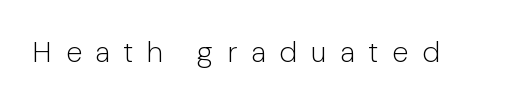
The image shows 29 px light sans-serif type, upright; set unusually wide letter spacing (+0.47 em), not underlined; low stroke contrast and a medium x-height.
